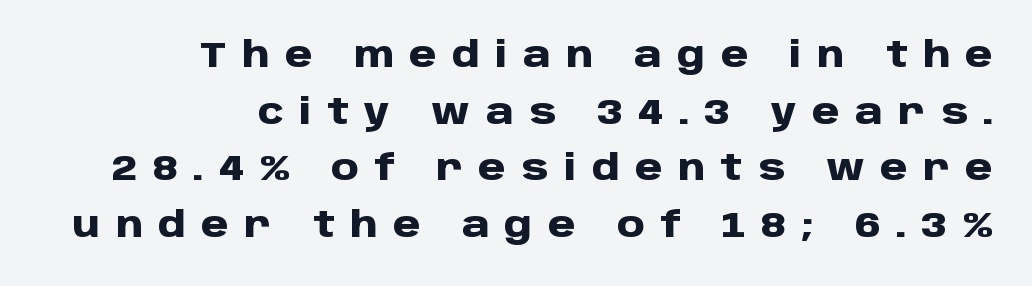
{"serif": "no", "italic": "no", "bold": "yes", "weight": "heavy", "width": "normal", "stroke_contrast": "low", "x_height": "large", "monospaced": "no", "underline": "no", "align": "right", "line_spacing": "normal", "line_spacing_ratio": 1.62, "letter_spacing": "wide", "letter_spacing_em": 0.44, "glyph_px": 35}
